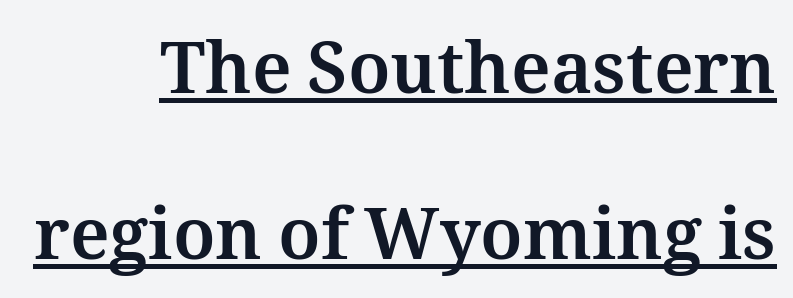
Beneath each row of characters lies a ruled line. Quick note: interline space is abundant. Typographic density is high because the face is bold. These lines are set flush right with a ragged left edge. The passage shown is typed in a proportional face where columns would drift.
